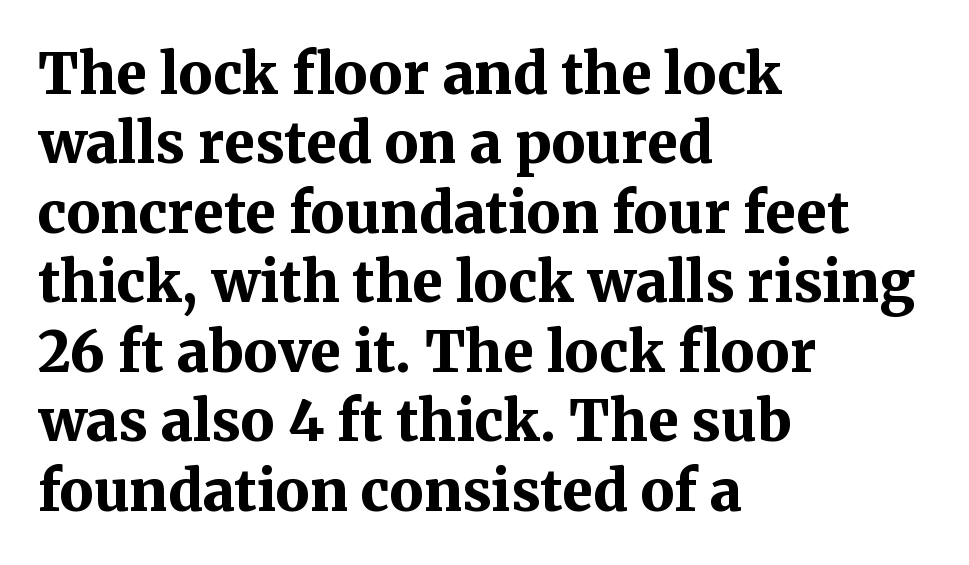
Q: Is the text bold? A: Yes.
Q: Is the text italic (slanted)? A: No, it is upright.
Q: Is the typeface a serif or a sans-serif typeface? A: Serif.
Q: Is the text underlined? A: No.
Q: How is the paragraph aligned? A: Left-aligned.
Q: Is the spacing between letters normal or unusually wide? A: Normal.
Q: Width (condensed, normal, or wide)? A: Normal.
Q: Stroke contrast? A: Medium.
Q: x-height? A: Medium.
Q: Monospaced? A: No.
